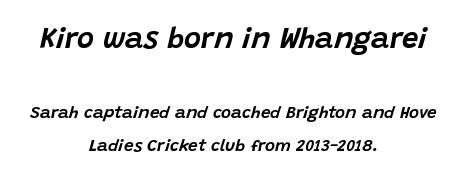
Q: Is the text italic (slanted)? A: Yes, it leans right by about 15 degrees.
Q: Is the text underlined? A: No.
Q: How is the paragraph aligned? A: Centered.
Q: Is the spacing between letters normal or unusually wide? A: Normal.
Q: Is the spacing between lines tight, normal or loose? A: Loose.
Q: Which block of text is set in a larger size, the first (top) or the second (bottom)? A: The first (top) one.
Q: Width (condensed, normal, or wide)? A: Normal.
Q: Stroke contrast? A: Low.
Q: x-height? A: Large.
Q: Monospaced? A: No.
